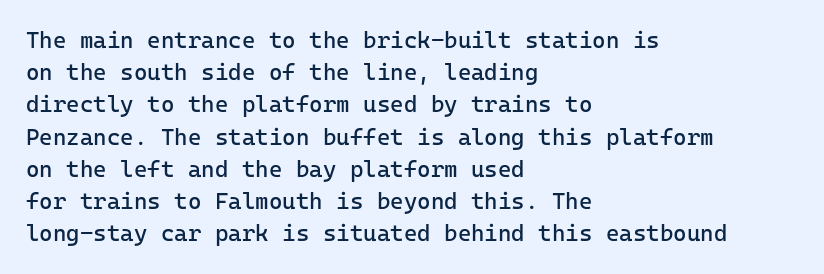
Regarding leading, the lines here are spaced in the standard way. The setting favours the left margin, as ordinary paragraphs usually do. The typeface has the unassuming heft of standard copy or less. The tracking reads as untouched default to a designer's eye. Type without underlining. Vertical strokes here are truly vertical.
